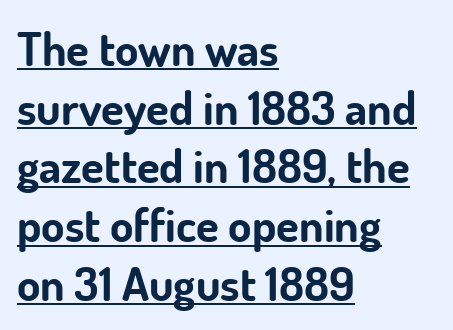
The passage shown is typed in a proportional face where columns would drift. Nobody touched the tracking dial on this one. Check the space under the baseline: a stroke is drawn there. Designer's note — italics off, roman on. Stroke terminals: plain, sans-serif.
